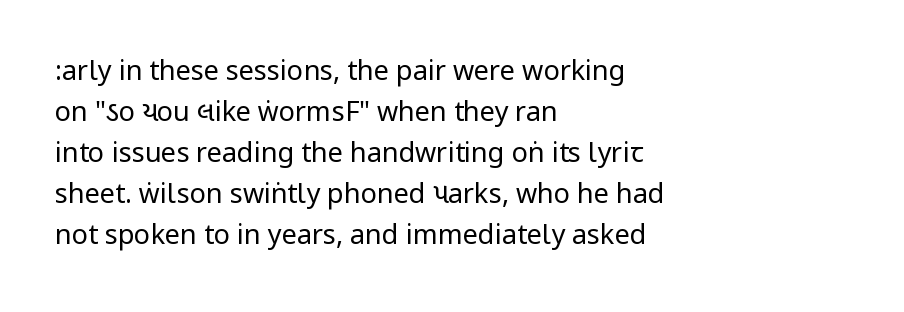
On a weight scale, this lands at 450 or below. The passage shown has conventional tracking throughout. A normal amount of white space separates one row of letters from the next. The rag falls on the right side of this text block.
